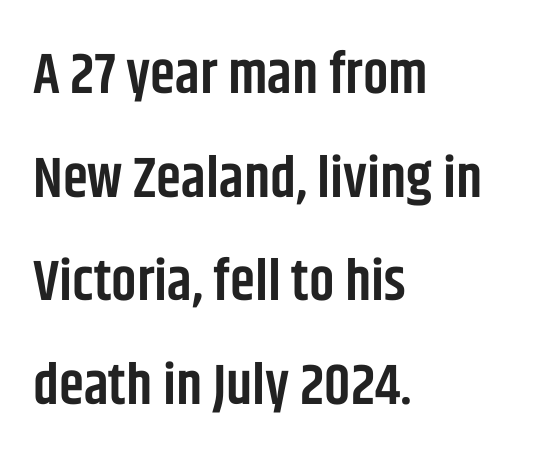
Q: Is the text bold? A: Semi-bold.
Q: Is the text italic (slanted)? A: No, it is upright.
Q: Is the typeface a serif or a sans-serif typeface? A: Sans-serif.
Q: Is the text underlined? A: No.
Q: How is the paragraph aligned? A: Left-aligned.
Q: Is the spacing between letters normal or unusually wide? A: Normal.
Q: Width (condensed, normal, or wide)? A: Condensed.
Q: Stroke contrast? A: Low.
Q: x-height? A: Large.
Q: Monospaced? A: No.
